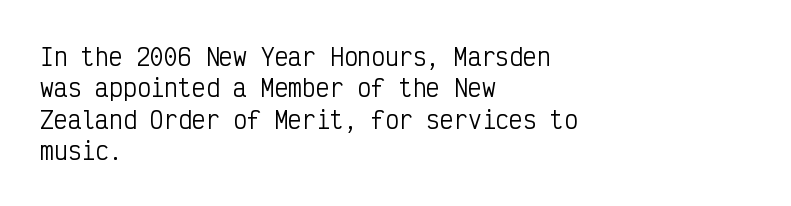
Q: Is the text bold? A: No.
Q: Is the text italic (slanted)? A: No, it is upright.
Q: Is the text underlined? A: No.
Q: How is the paragraph aligned? A: Left-aligned.
Q: Is the spacing between letters normal or unusually wide? A: Normal.
Q: Is the spacing between lines tight, normal or loose? A: Normal.
